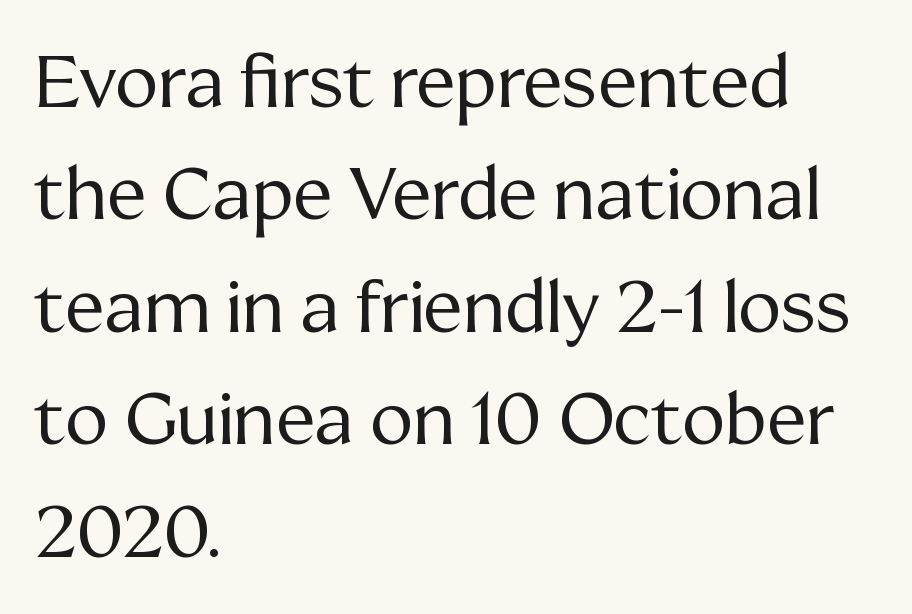
{"serif": "yes", "italic": "no", "bold": "no", "weight": "regular", "width": "normal", "stroke_contrast": "medium", "x_height": "medium", "monospaced": "no", "underline": "no", "align": "left", "line_spacing": "normal", "line_spacing_ratio": 1.54, "letter_spacing": "normal", "letter_spacing_em": 0.0, "glyph_px": 73}
